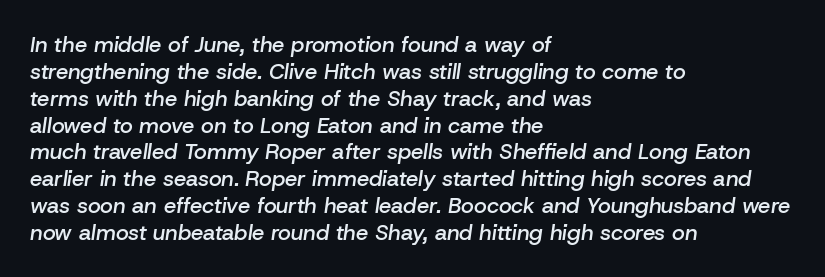
{"italic": "yes", "lean": "right", "slant_degrees": 8, "bold": "semi", "underline": "no", "align": "left", "line_spacing_ratio": 1.22, "letter_spacing": "normal", "letter_spacing_em": 0.0, "glyph_px": 22}
